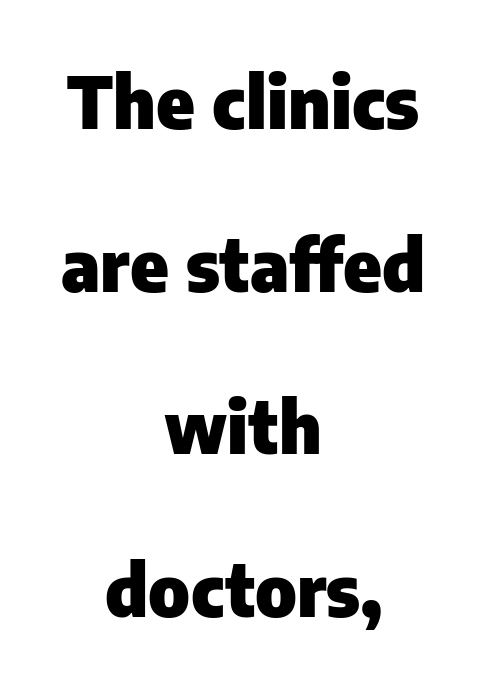
The image shows 72 px heavy sans-serif type, upright; set centered, loose line spacing (2.26x), normal letter spacing, not underlined; low stroke contrast and a medium x-height.
